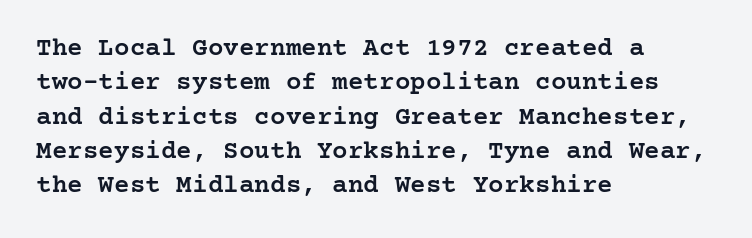
Where is the straight margin? On the left. Short note: letters normally spaced. Lines of text with bare space underneath. On the weight axis this lands at semibold, roughly 600. The passage shown stacks its lines at a standard gap.
